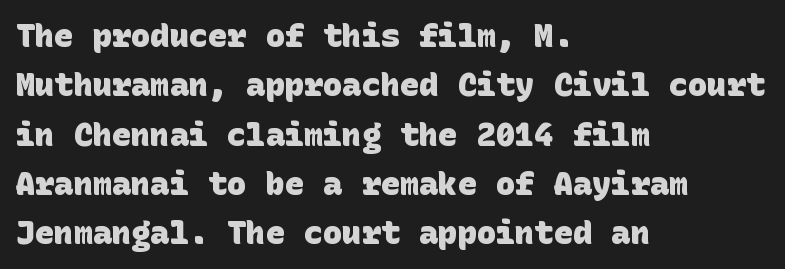
Typesetter's note: full bold, strokes at maximum text heaviness. Unlike a traditional serif, this face leaves its strokes unadorned. Layout note: lines flush left. Nobody touched the tracking dial on this one. Whoever set this chose a conventional vertical rhythm.
